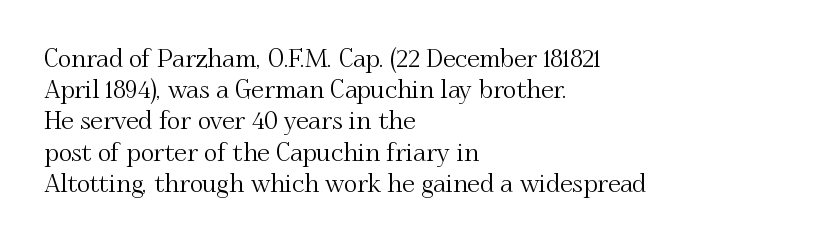
If you drew a line through each stem, it would be perfectly vertical. Leading: standard. The setting favours the left margin, as ordinary paragraphs usually do. Nobody touched the tracking dial on this one. Lines of text with bare space underneath.
